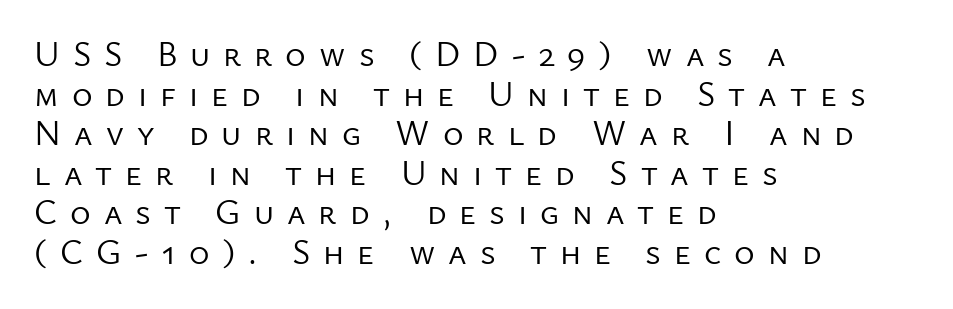
The image shows 35 px regular-weight sans-serif type, upright; set left-aligned, tight line spacing (1.13x), unusually wide letter spacing (+0.37 em), not underlined; low stroke contrast and a medium x-height.
